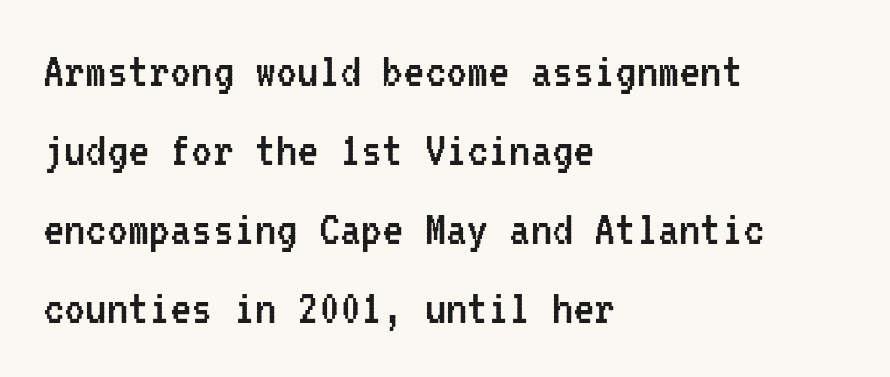
The image shows 53 px regular-weight, condensed sans-serif type, upright, monospaced; set left-aligned, normal line spacing (1.49x), normal letter spacing, not underlined; low stroke contrast and a medium x-height.
